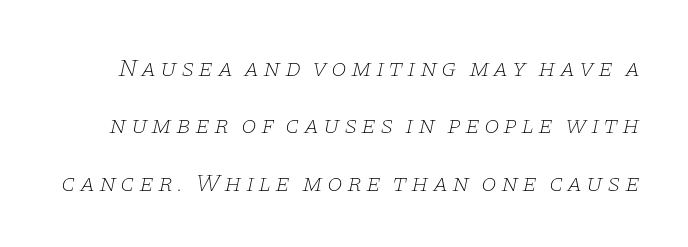
{"italic": "yes", "lean": "right", "slant_degrees": 11, "bold": "no", "underline": "no", "line_spacing": "loose", "line_spacing_ratio": 2.3, "glyph_px": 25}
